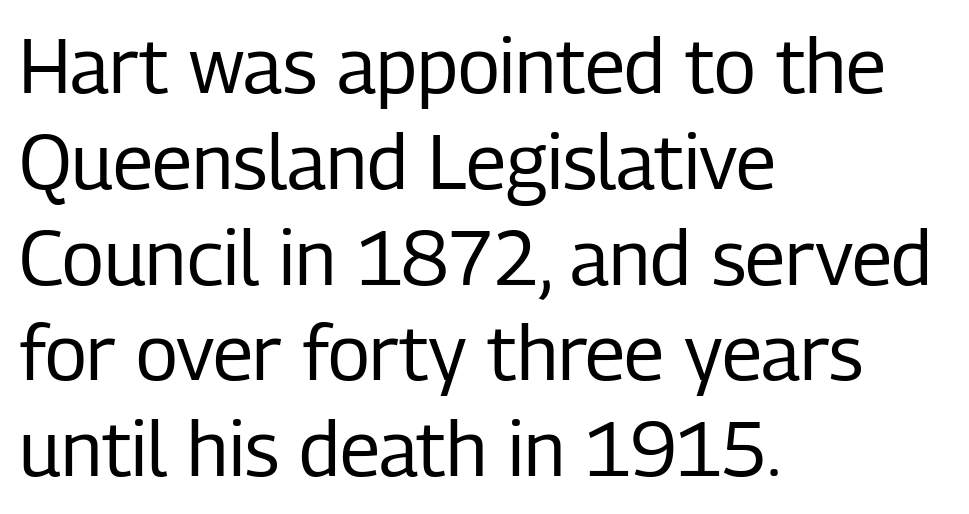
{"serif": "no", "italic": "no", "bold": "no", "weight": "regular", "width": "condensed", "stroke_contrast": "low", "x_height": "medium", "monospaced": "no", "underline": "no", "align": "left", "line_spacing": "normal", "line_spacing_ratio": 1.26, "letter_spacing": "normal", "letter_spacing_em": 0.0, "glyph_px": 76}
